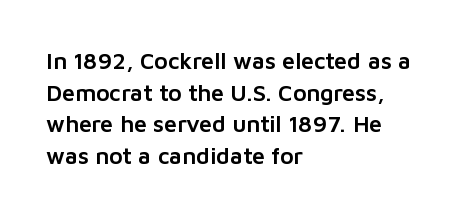
The image shows 23 px text type, upright; set left-aligned, normal line spacing (1.38x), normal letter spacing, not underlined.
